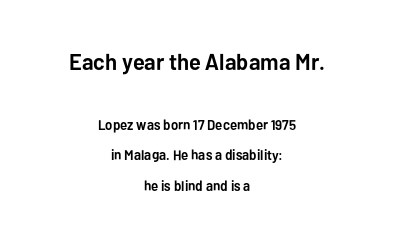
Style check: upright. Loosely led — the rows are spread out. Any mark beneath the type? The region is blank. Character size in the leading block exceeds that of the trailing block.
